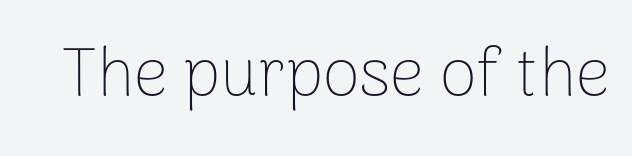
The image shows 68 px thin sans-serif type, upright; set normal letter spacing, not underlined; low stroke contrast and a medium x-height.
